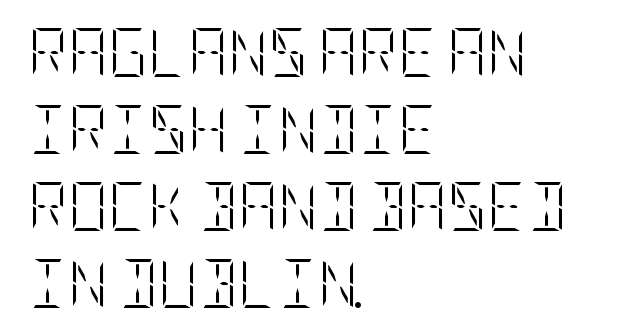
The image shows 49 px light, condensed type, upright; set left-aligned, normal line spacing (1.57x), normal letter spacing, not underlined; low stroke contrast and a large x-height.
